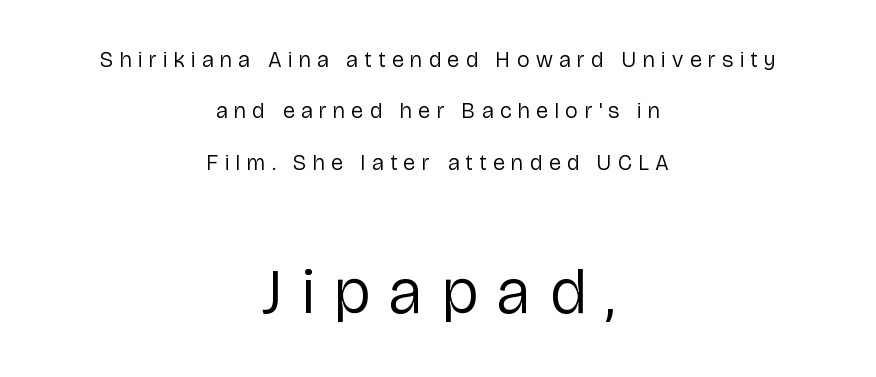
No extra ink here — the face is not bold. Look at the tracking — it's clearly loosened, letters drifting apart. Letterform terminals end flat and unadorned throughout the passage. The space directly below the letters is spotless.
